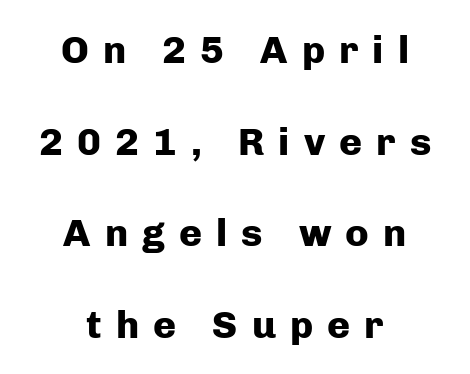
{"serif": "no", "italic": "no", "bold": "yes", "weight": "heavy", "width": "normal", "stroke_contrast": "low", "x_height": "medium", "monospaced": "no", "underline": "no", "align": "center", "line_spacing": "loose", "line_spacing_ratio": 2.35, "letter_spacing": "wide", "letter_spacing_em": 0.36, "glyph_px": 39}
